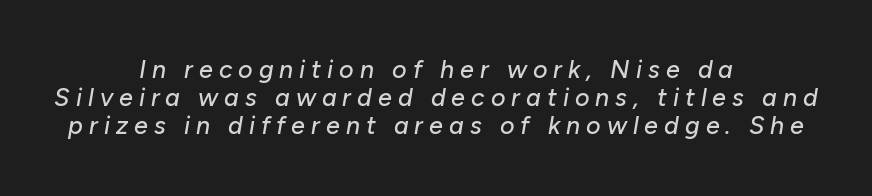
{"italic": "yes", "lean": "right", "slant_degrees": 10, "underline": "no", "align": "center", "line_spacing": "tight", "line_spacing_ratio": 1.13, "letter_spacing": "wide", "letter_spacing_em": 0.24, "glyph_px": 25}
